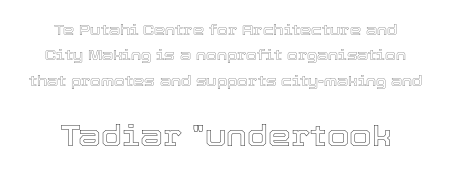
The image shows 29 px text type, upright; set centered, line spacing 1.82x, normal letter spacing, not underlined; the second (bottom) block is 2.07x larger; a medium x-height.
